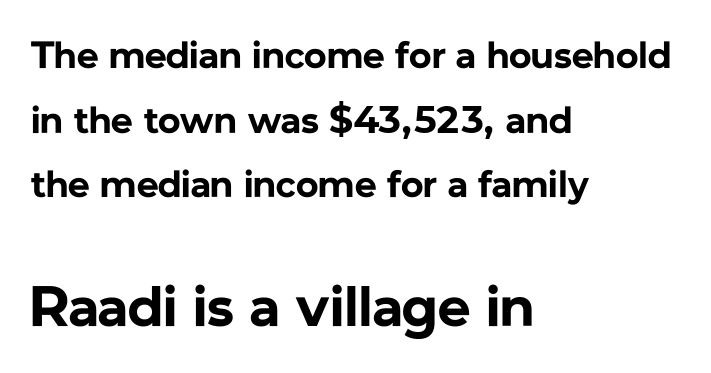
This block has exactly the height ordinary leading produces. This layout puts the modest block above and the oversized block below. I'd call this a sans setting — the letters go barefoot. Nope, not italic — everything's standing straight. Weight: bold. A student would call this left alignment; a typographer would say flush left, rag right.
